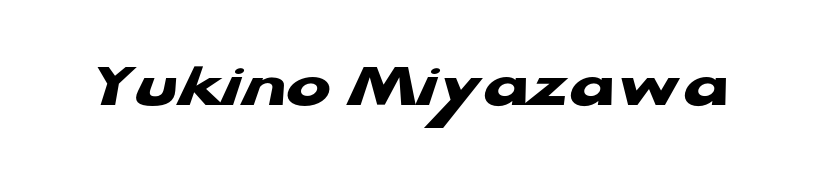
Looks like regular typesetting: each glyph gets only the width it needs. On the weight axis this lands at bold, roughly 700. Bare-footed words on every line. Spacing between characters is what you'd get straight out of the box. Typographically, this falls in the sans-serif category.
